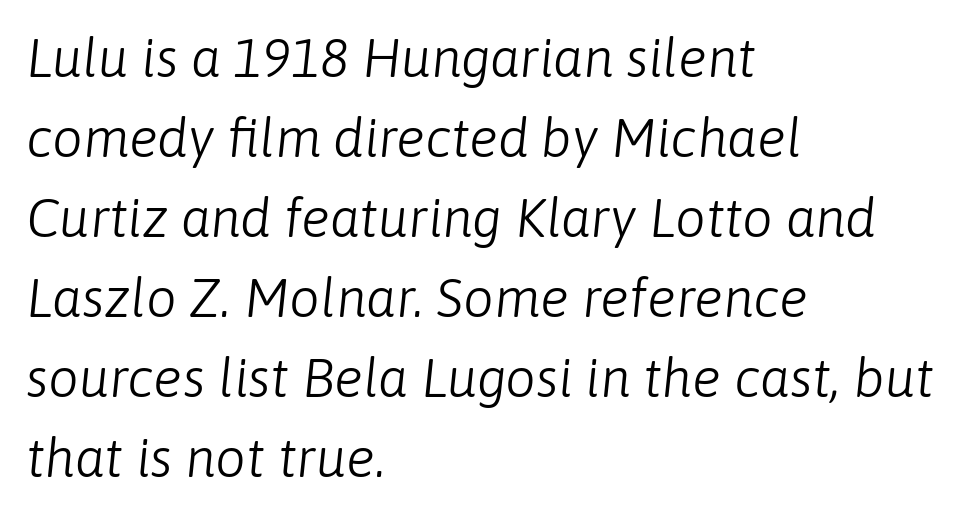
Q: Is the text bold? A: No.
Q: Is the text italic (slanted)? A: Yes, it leans right by about 6 degrees.
Q: Is the text underlined? A: No.
Q: How is the paragraph aligned? A: Left-aligned.
Q: Is the spacing between letters normal or unusually wide? A: Normal.
Q: Is the spacing between lines tight, normal or loose? A: Normal.
Q: Width (condensed, normal, or wide)? A: Normal.
Q: Stroke contrast? A: Low.
Q: x-height? A: Medium.
Q: Monospaced? A: No.
